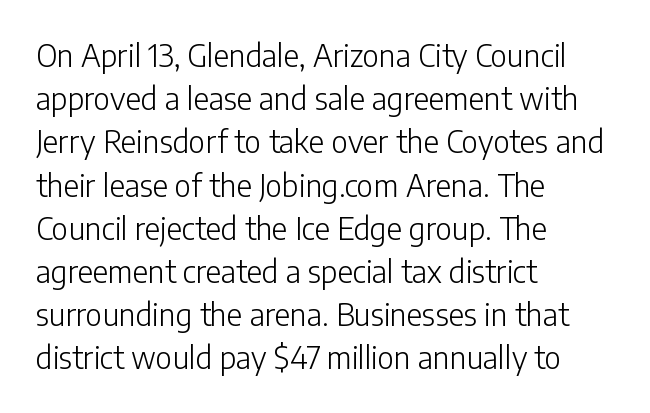
{"serif": "no", "italic": "no", "bold": "no", "weight": "light", "width": "normal", "stroke_contrast": "low", "x_height": "medium", "monospaced": "no", "underline": "no", "align": "left", "line_spacing": "normal", "line_spacing_ratio": 1.44, "letter_spacing": "normal", "letter_spacing_em": 0.0, "glyph_px": 30}
